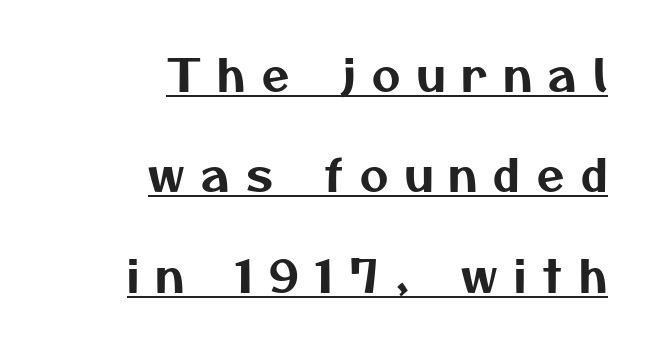
{"serif": "no", "width": "normal", "stroke_contrast": "medium", "x_height": "medium", "monospaced": "no", "underline": "yes", "align": "right", "line_spacing": "loose", "line_spacing_ratio": 2.28, "letter_spacing": "wide", "letter_spacing_em": 0.38, "glyph_px": 44}
